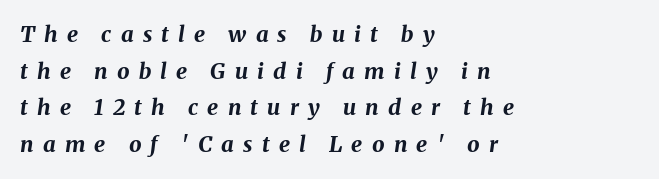
The image shows 22 px bold type, italic (leaning right); set left-aligned, normal line spacing (1.67x), unusually wide letter spacing (+0.42 em), not underlined.
